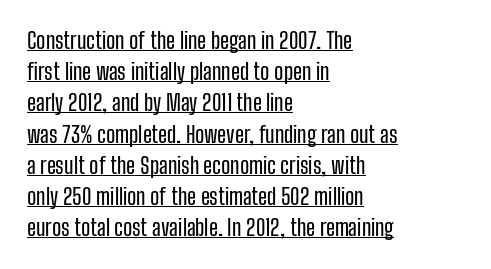
Line spacing here is normal. The glyphs are accompanied by a horizontal stroke just below them. Italic: no, the glyphs are upright roman. The rendering anchors every line to the left-hand side. Characters follow at the spacing the type designer built in.
